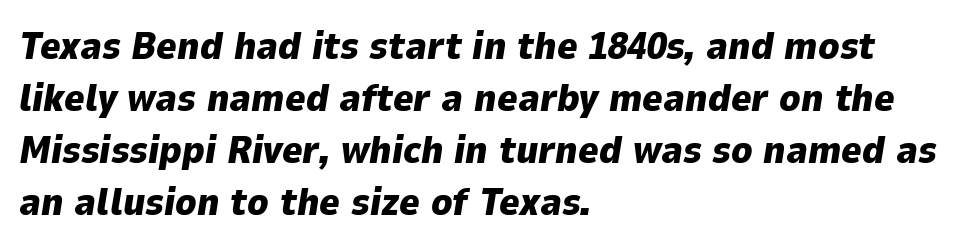
Q: Is the text bold? A: Yes.
Q: Is the text italic (slanted)? A: Yes, it leans right by about 9 degrees.
Q: Is the text underlined? A: No.
Q: How is the paragraph aligned? A: Left-aligned.
Q: Is the spacing between letters normal or unusually wide? A: Normal.
Q: Is the spacing between lines tight, normal or loose? A: Normal.
Q: Width (condensed, normal, or wide)? A: Normal.
Q: Stroke contrast? A: Low.
Q: x-height? A: Medium.
Q: Monospaced? A: No.
